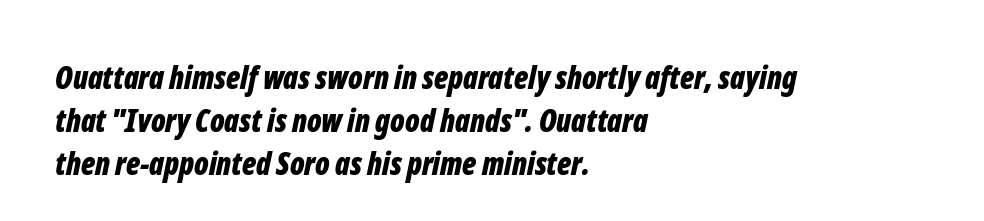
Q: Is the text bold? A: Yes.
Q: Is the text italic (slanted)? A: Yes, it leans right by about 12 degrees.
Q: Is the text underlined? A: No.
Q: How is the paragraph aligned? A: Left-aligned.
Q: Is the spacing between letters normal or unusually wide? A: Normal.
Q: Is the spacing between lines tight, normal or loose? A: Normal.
Q: Width (condensed, normal, or wide)? A: Condensed.
Q: Stroke contrast? A: Low.
Q: x-height? A: Medium.
Q: Monospaced? A: No.
